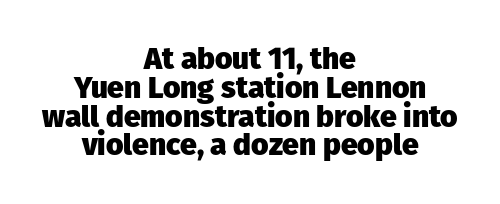
The image shows 30 px heavy sans-serif type, upright; set centered, tight line spacing (0.96x), normal letter spacing, not underlined; low stroke contrast and a medium x-height.
